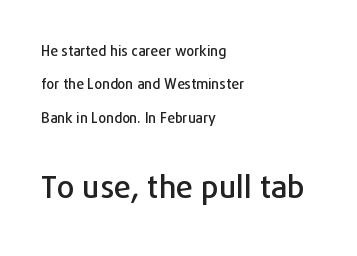
Nobody touched the tracking dial on this one. Where is the straight margin? On the left. The rendering uses natural spacing where letterforms have individual widths. Decoration check: the copy has no underline. Top chunk: small. Bottom chunk: large. In terms of leading, this rendering errs on the spacious side.
